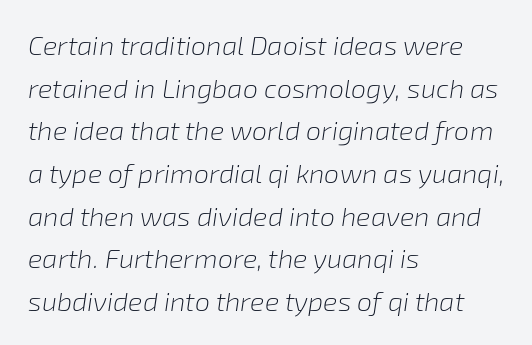
Q: Is the text bold? A: No.
Q: Is the text italic (slanted)? A: Yes, it leans right by about 8 degrees.
Q: Is the text underlined? A: No.
Q: How is the paragraph aligned? A: Left-aligned.
Q: Is the spacing between letters normal or unusually wide? A: Normal.
Q: Is the spacing between lines tight, normal or loose? A: Normal.
